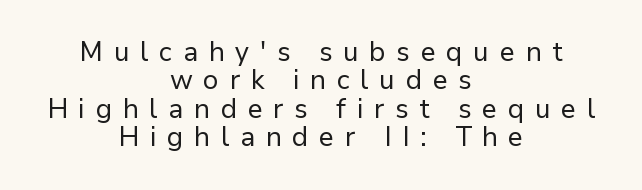
{"italic": "no", "bold": "no", "underline": "no", "align": "center", "line_spacing": "tight", "line_spacing_ratio": 1.05, "letter_spacing": "wide", "letter_spacing_em": 0.39, "glyph_px": 27}
